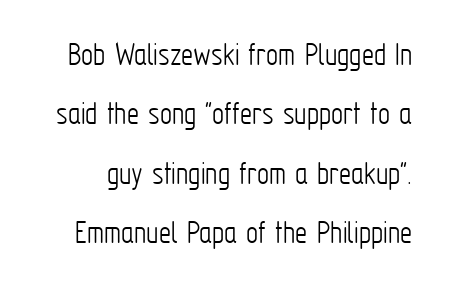
Q: Is the text bold? A: No.
Q: Is the text italic (slanted)? A: No, it is upright.
Q: Is the typeface a serif or a sans-serif typeface? A: Sans-serif.
Q: Is the text underlined? A: No.
Q: Is the spacing between letters normal or unusually wide? A: Normal.
Q: Width (condensed, normal, or wide)? A: Condensed.
Q: Stroke contrast? A: Low.
Q: x-height? A: Medium.
Q: Monospaced? A: No.
